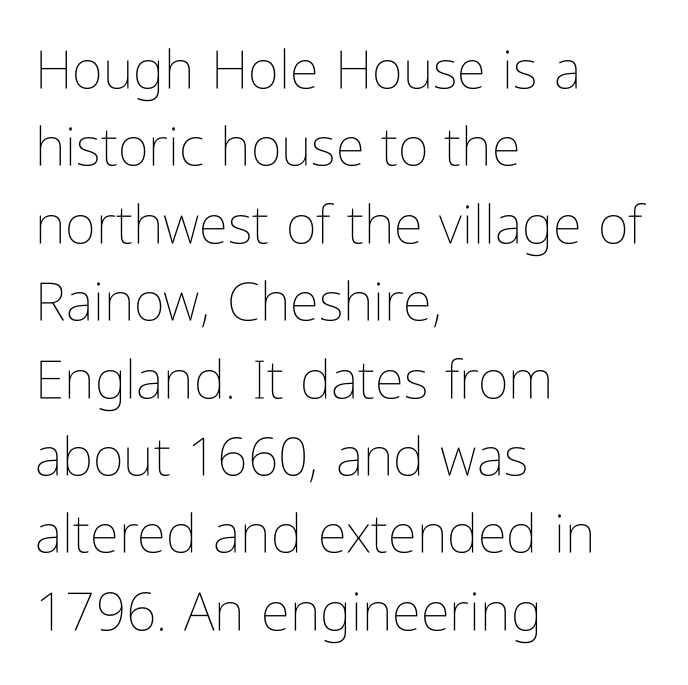
{"italic": "no", "bold": "no", "weight": "thin", "width": "condensed", "stroke_contrast": "low", "x_height": "medium", "monospaced": "no", "underline": "no", "align": "left", "line_spacing": "normal", "line_spacing_ratio": 1.46, "letter_spacing": "normal", "letter_spacing_em": 0.0, "glyph_px": 53}
